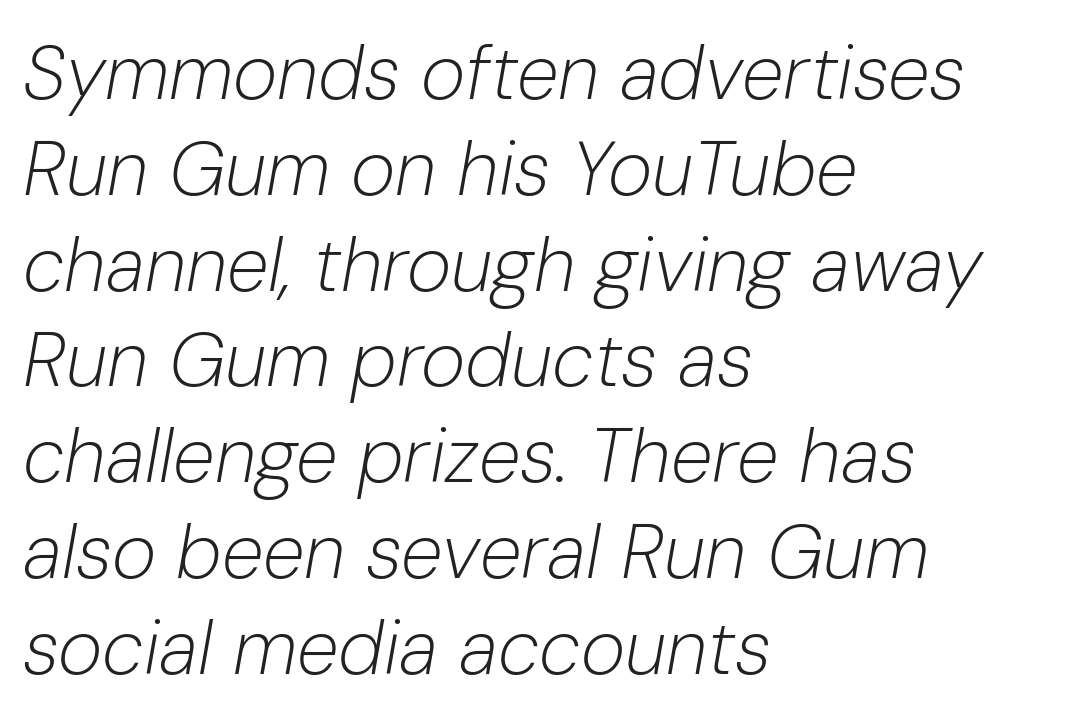
The image shows 76 px light type, italic (leaning right); set left-aligned, normal line spacing (1.26x), normal letter spacing, not underlined; low stroke contrast and a medium x-height.
